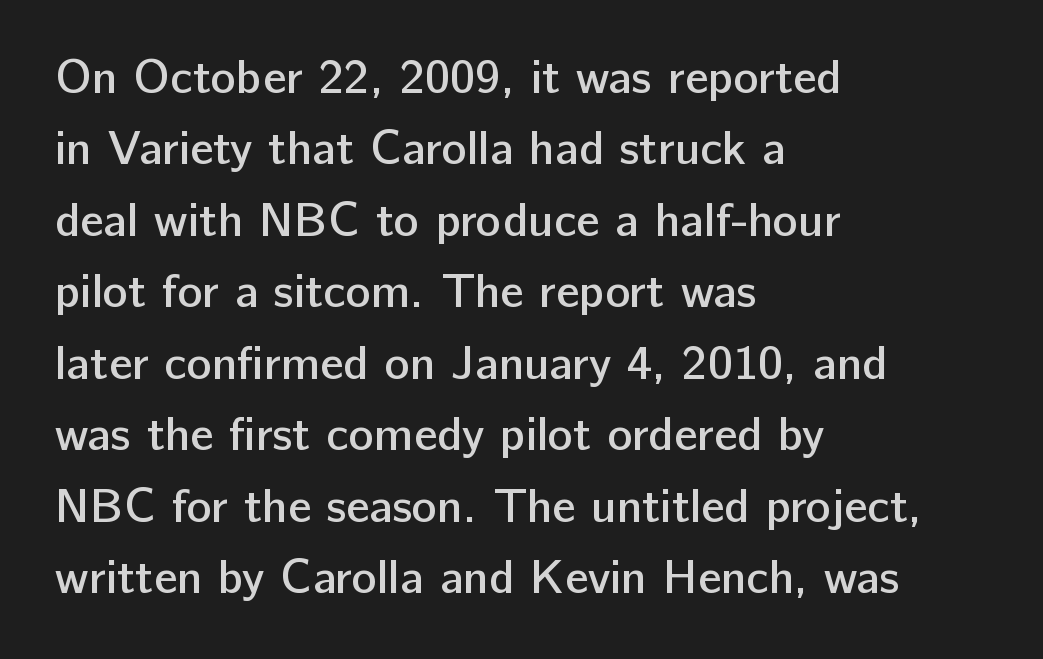
To sum up the face: it is a sans, with no serifs. No word sits above an underline. Here the glyphs are tracked normally, forming tight word shapes. The glyphs have the mass of a demibold cut, below bold.
